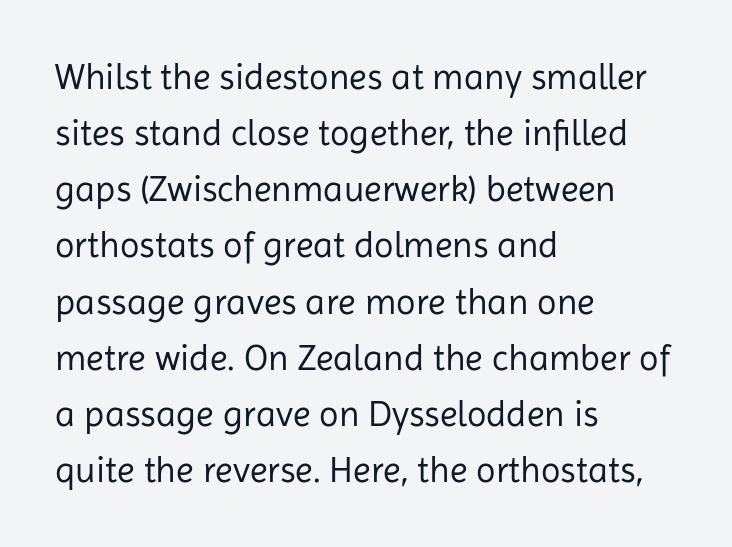
The passage shown is typed in a proportional face where columns would drift. The face used here is a sans, in the tradition of grotesques and geometrics. Each line starts at the same left margin while the right side varies. Ascenders rise straight up at ninety degrees.
